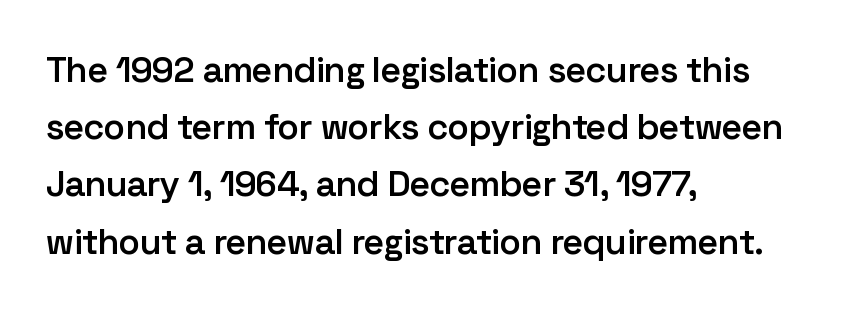
{"serif": "no", "italic": "no", "bold": "semi", "weight": "semibold", "width": "normal", "stroke_contrast": "low", "x_height": "medium", "monospaced": "no", "underline": "no", "align": "left", "line_spacing": "normal", "line_spacing_ratio": 1.59, "letter_spacing": "normal", "letter_spacing_em": 0.0, "glyph_px": 36}
